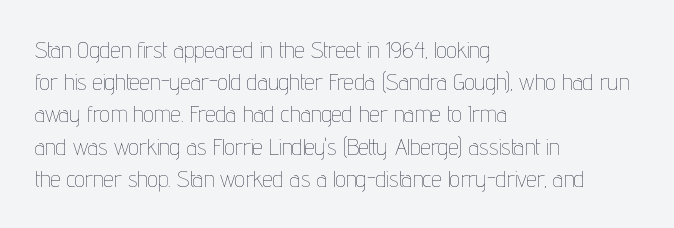
Q: Is the text bold? A: No.
Q: Is the text italic (slanted)? A: No, it is upright.
Q: Is the text underlined? A: No.
Q: How is the paragraph aligned? A: Left-aligned.
Q: Is the spacing between letters normal or unusually wide? A: Normal.
Q: Is the spacing between lines tight, normal or loose? A: Normal.
